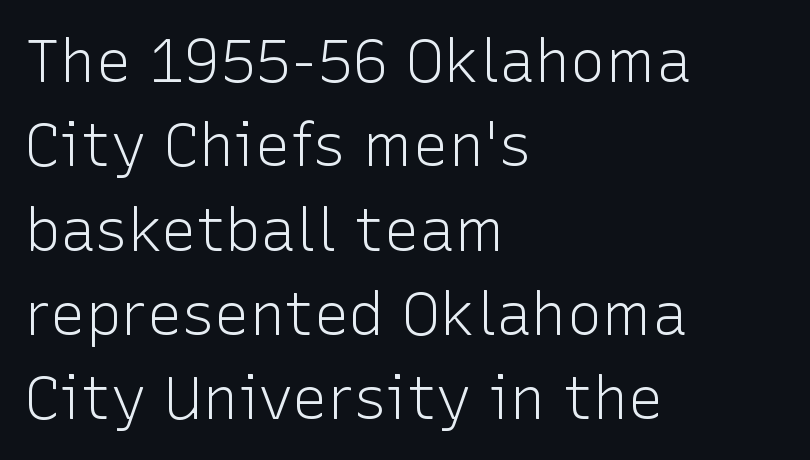
The gaps between neighbouring characters are ordinary and unremarkable. The string is rendered with underlining switched off. On a weight scale, this lands at 450 or below. Quick note: interline space is typical. Italic? Not at all — the glyphs are vertical. Unlike a traditional serif, this face leaves its strokes unadorned.
